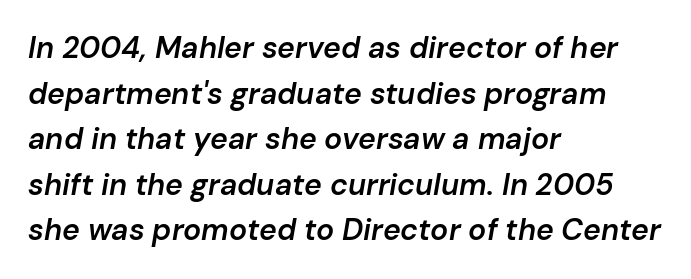
The image shows 30 px semibold type, italic (leaning right); set left-aligned, normal line spacing (1.52x), normal letter spacing, not underlined; low stroke contrast and a medium x-height.
